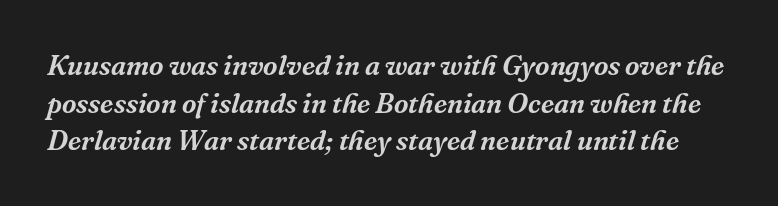
{"serif": "yes", "italic": "yes", "lean": "right", "slant_degrees": 16, "width": "normal", "stroke_contrast": "medium", "x_height": "medium", "monospaced": "no", "underline": "no", "line_spacing": "normal", "line_spacing_ratio": 1.34, "letter_spacing": "normal", "letter_spacing_em": 0.0, "glyph_px": 28}
